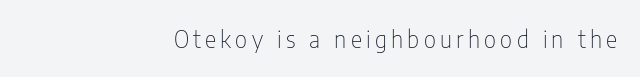
The image shows 24 px text type, upright; set right-aligned, not underlined.
